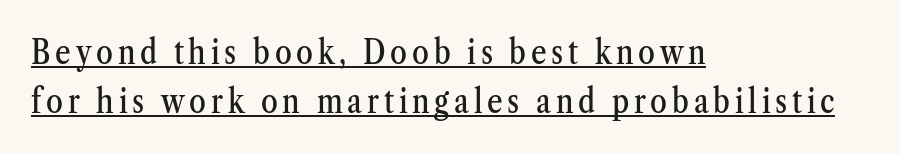
{"serif": "yes", "italic": "no", "width": "condensed", "stroke_contrast": "medium", "x_height": "medium", "monospaced": "no", "underline": "yes", "align": "left", "line_spacing": "normal", "line_spacing_ratio": 1.45, "glyph_px": 34}
